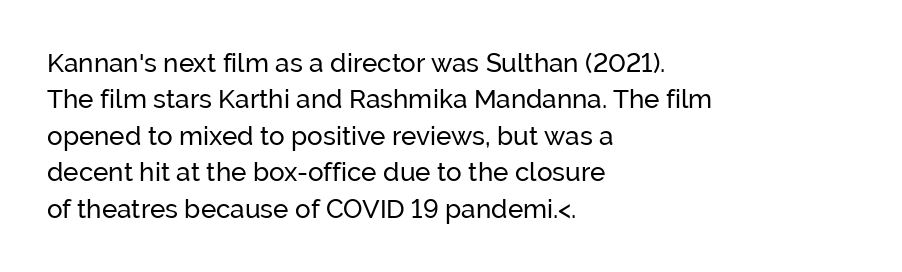
{"italic": "no", "bold": "no", "underline": "no", "align": "left", "line_spacing": "normal", "line_spacing_ratio": 1.4, "letter_spacing": "normal", "letter_spacing_em": 0.0, "glyph_px": 26}
